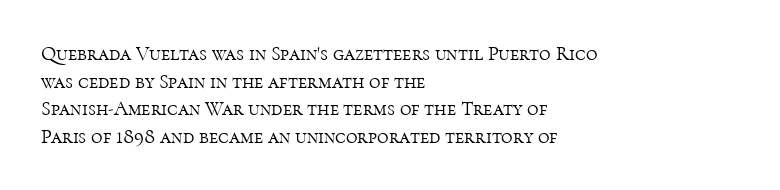
{"italic": "no", "bold": "no", "underline": "no", "align": "left", "line_spacing": "normal", "line_spacing_ratio": 1.38, "letter_spacing": "normal", "letter_spacing_em": 0.0, "glyph_px": 20}
